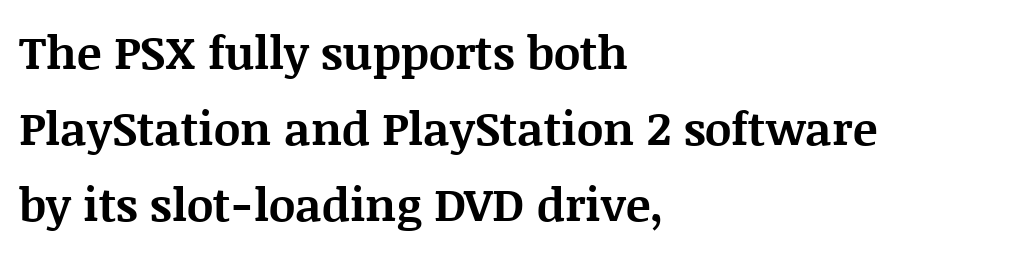
Q: Is the text bold? A: Yes.
Q: Is the text italic (slanted)? A: No, it is upright.
Q: Is the typeface a serif or a sans-serif typeface? A: Serif.
Q: Is the text underlined? A: No.
Q: How is the paragraph aligned? A: Left-aligned.
Q: Is the spacing between letters normal or unusually wide? A: Normal.
Q: Is the spacing between lines tight, normal or loose? A: Normal.
Q: Width (condensed, normal, or wide)? A: Normal.
Q: Stroke contrast? A: Medium.
Q: x-height? A: Large.
Q: Monospaced? A: No.
